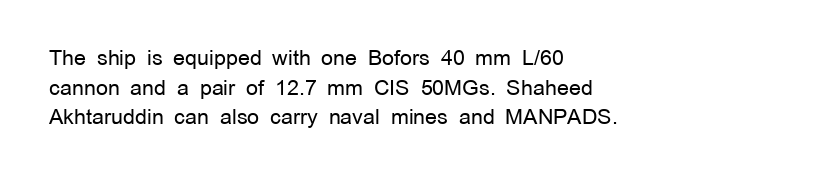
{"italic": "no", "bold": "no", "underline": "no", "align": "left", "line_spacing": "normal", "line_spacing_ratio": 1.41, "letter_spacing": "normal", "letter_spacing_em": 0.0, "glyph_px": 21}
